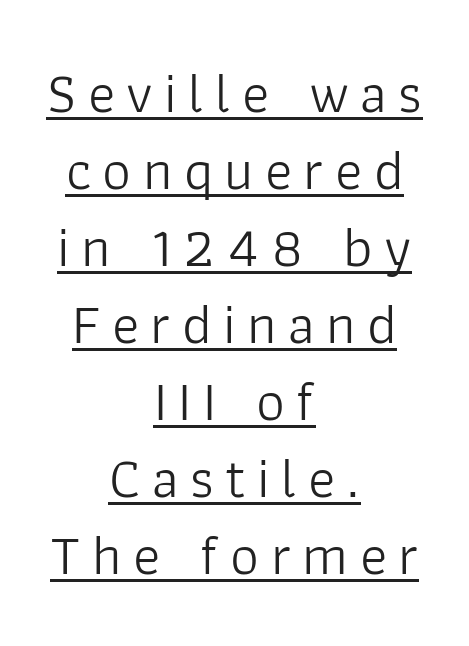
{"serif": "no", "italic": "no", "bold": "no", "weight": "light", "width": "normal", "stroke_contrast": "low", "x_height": "medium", "monospaced": "no", "underline": "yes", "align": "center", "line_spacing": "normal", "line_spacing_ratio": 1.35, "letter_spacing": "wide", "letter_spacing_em": 0.2, "glyph_px": 57}
